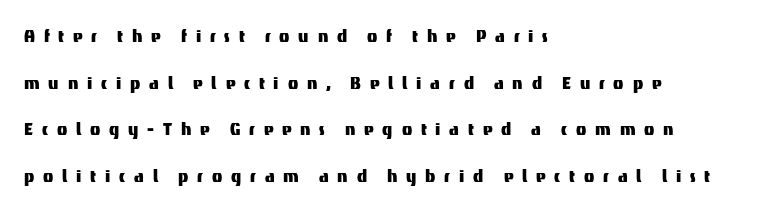
The ragged edge is on the right, which tells us the setting is flush left. Glyph-to-glyph distance is far greater than everyday printed text. A typesetter would mark this as roman, not italic. The space beneath each line is pristine and unruled.
